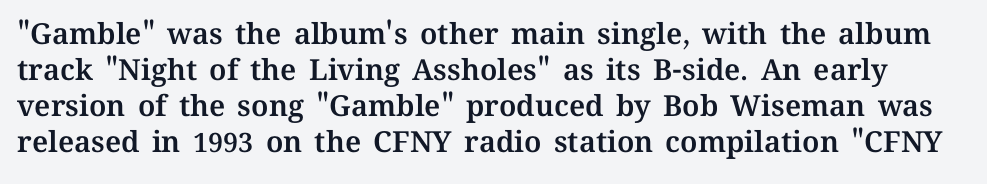
Caption: standard tracking, unaltered. Type without underlining. The type sits square on the baseline with zero lean. This sample has the flowing, uneven cadence of proportional lettering.
